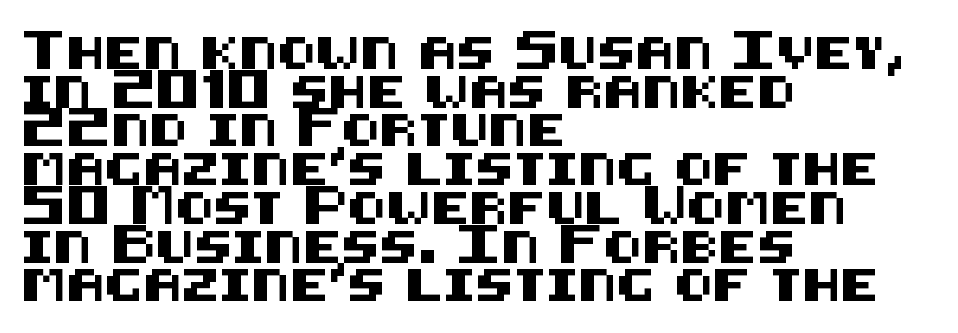
Q: Is the text italic (slanted)? A: No, it is upright.
Q: Is the typeface a serif or a sans-serif typeface? A: Sans-serif.
Q: Is the text underlined? A: No.
Q: How is the paragraph aligned? A: Left-aligned.
Q: Is the spacing between letters normal or unusually wide? A: Normal.
Q: Width (condensed, normal, or wide)? A: Normal.
Q: Stroke contrast? A: Medium.
Q: x-height? A: Large.
